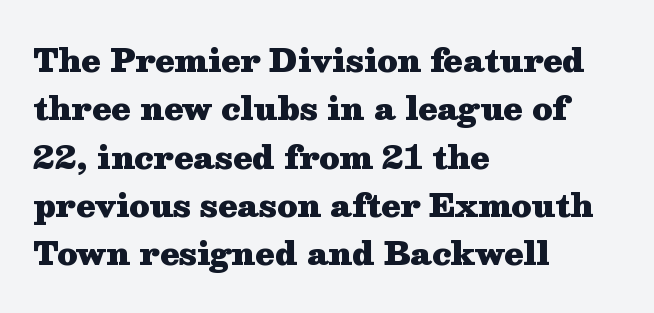
Q: Is the text bold? A: Yes.
Q: Is the text italic (slanted)? A: No, it is upright.
Q: Is the typeface a serif or a sans-serif typeface? A: Serif.
Q: Is the text underlined? A: No.
Q: How is the paragraph aligned? A: Left-aligned.
Q: Is the spacing between letters normal or unusually wide? A: Normal.
Q: Is the spacing between lines tight, normal or loose? A: Normal.
Q: Width (condensed, normal, or wide)? A: Wide.
Q: Stroke contrast? A: Medium.
Q: x-height? A: Medium.
Q: Monospaced? A: No.
